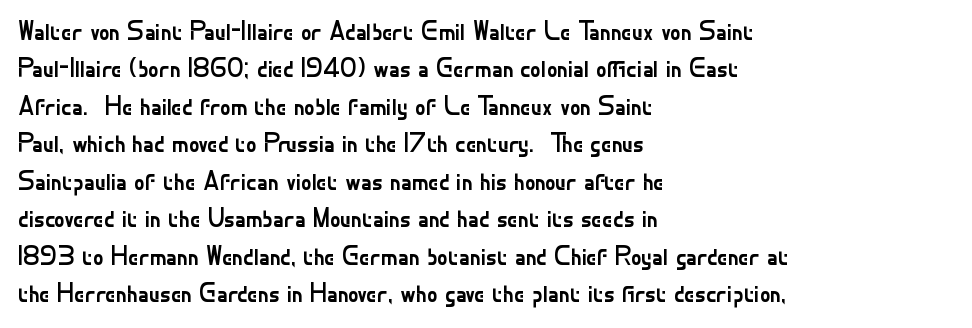
Is the letter spacing exaggerated? No — it looks like the ordinary default. This block has exactly the height ordinary leading produces. This is the regular roman posture of the typeface. Weight: not bold — regular or lighter.
